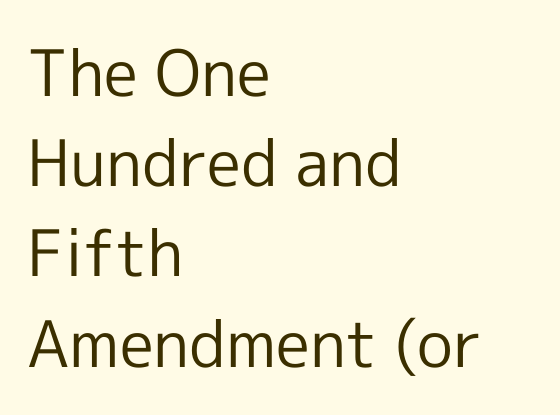
The image shows 64 px regular-weight sans-serif type, upright; set left-aligned, normal line spacing (1.41x), normal letter spacing, not underlined; a medium x-height.
